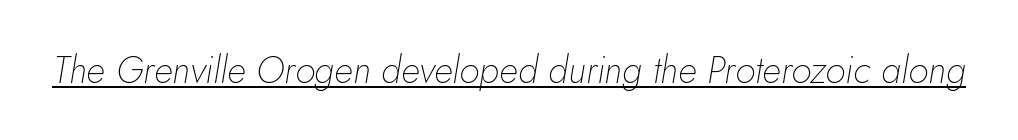
{"italic": "yes", "lean": "right", "slant_degrees": 5, "bold": "no", "weight": "thin", "width": "normal", "stroke_contrast": "low", "x_height": "small", "monospaced": "no", "underline": "yes", "letter_spacing": "normal", "letter_spacing_em": 0.0, "glyph_px": 37}
